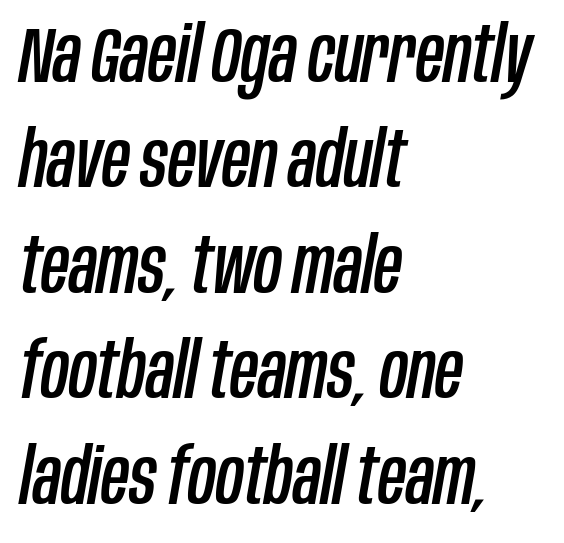
Q: Is the text italic (slanted)? A: Yes, it leans right by about 10 degrees.
Q: Is the text underlined? A: No.
Q: How is the paragraph aligned? A: Left-aligned.
Q: Is the spacing between letters normal or unusually wide? A: Normal.
Q: Is the spacing between lines tight, normal or loose? A: Normal.
Q: Width (condensed, normal, or wide)? A: Condensed.
Q: Stroke contrast? A: Low.
Q: x-height? A: Large.
Q: Monospaced? A: No.
